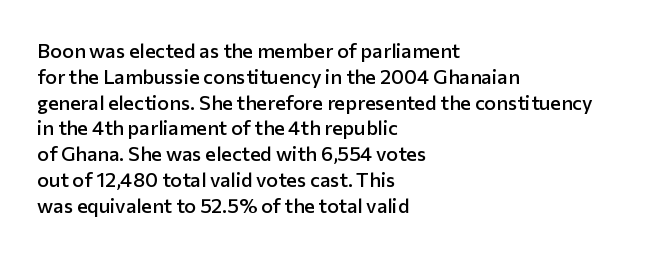
Q: Is the text bold? A: Semi-bold.
Q: Is the text italic (slanted)? A: No, it is upright.
Q: Is the text underlined? A: No.
Q: How is the paragraph aligned? A: Left-aligned.
Q: Is the spacing between letters normal or unusually wide? A: Normal.
Q: Is the spacing between lines tight, normal or loose? A: Normal.
